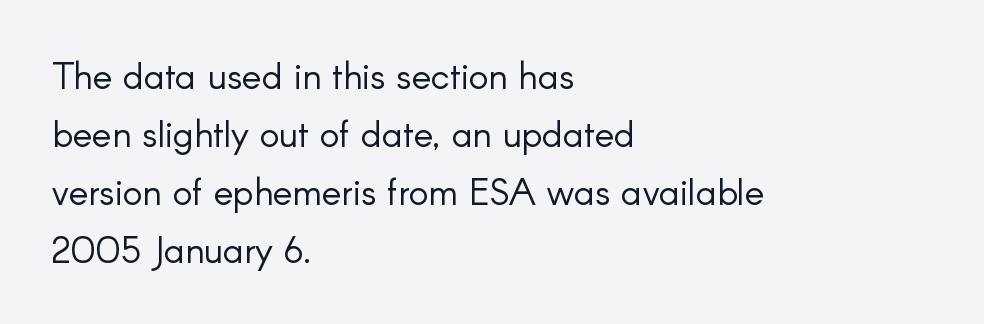
The image shows 37 px light sans-serif type, upright; set left-aligned, normal line spacing (1.57x), normal letter spacing, not underlined; low stroke contrast and a small x-height.
